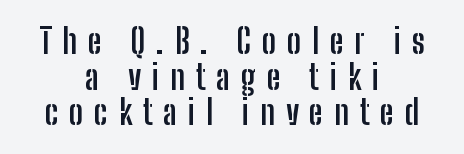
Beneath every word, the page is bare. Look at the bottom of the vertical strokes: they stop flat, with no serifs. Unlike italic type, these characters show no tilt at all. The rendering inserts visible extra space after every character. Centered paragraph, ragged on both sides. Chunky letters — that's bold for sure.
